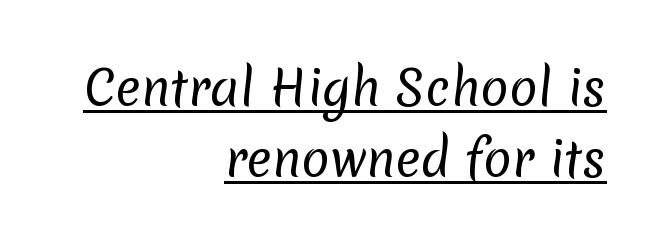
Q: Is the text bold? A: No.
Q: Is the typeface a serif or a sans-serif typeface? A: Sans-serif.
Q: Is the text underlined? A: Yes.
Q: How is the paragraph aligned? A: Right-aligned.
Q: Is the spacing between letters normal or unusually wide? A: Normal.
Q: Is the spacing between lines tight, normal or loose? A: Normal.
Q: Width (condensed, normal, or wide)? A: Normal.
Q: Stroke contrast? A: Low.
Q: x-height? A: Medium.
Q: Monospaced? A: No.
